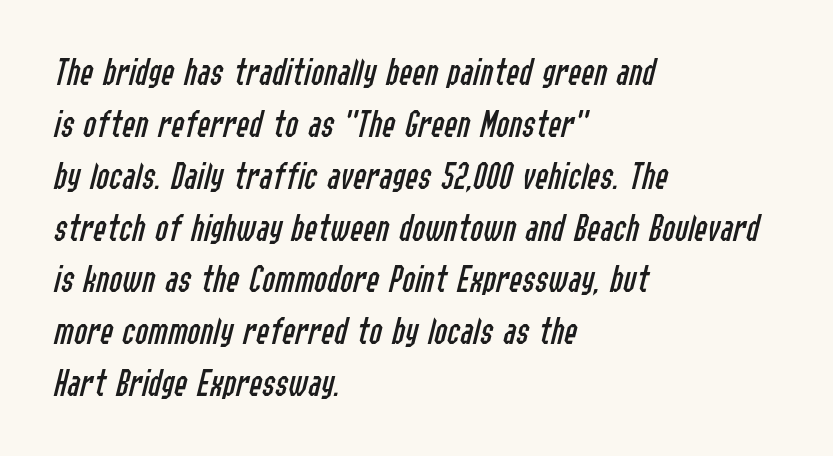
Q: Is the text bold? A: No.
Q: Is the text italic (slanted)? A: Yes, it leans right by about 14 degrees.
Q: Is the text underlined? A: No.
Q: How is the paragraph aligned? A: Left-aligned.
Q: Is the spacing between letters normal or unusually wide? A: Normal.
Q: Is the spacing between lines tight, normal or loose? A: Normal.
Q: Width (condensed, normal, or wide)? A: Condensed.
Q: Stroke contrast? A: Low.
Q: x-height? A: Medium.
Q: Monospaced? A: No.
